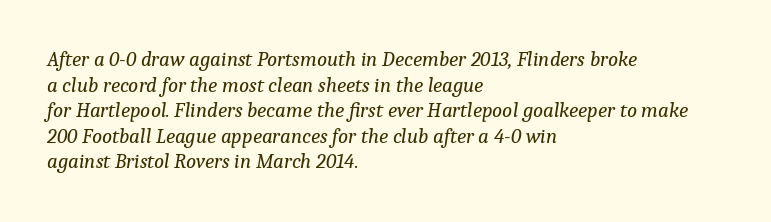
Q: Is the text bold? A: No.
Q: Is the text italic (slanted)? A: Yes, it leans right by about 9 degrees.
Q: Is the text underlined? A: No.
Q: How is the paragraph aligned? A: Left-aligned.
Q: Is the spacing between letters normal or unusually wide? A: Normal.
